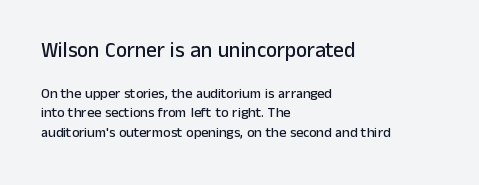
Letter spacing: default. Alignment: flush left. Caption: upper text group enlarged, lower text group reduced. Unlike italic type, these characters show no tilt at all. Plain, unruled lines of type. Each new line begins a customary step beneath the previous one.
